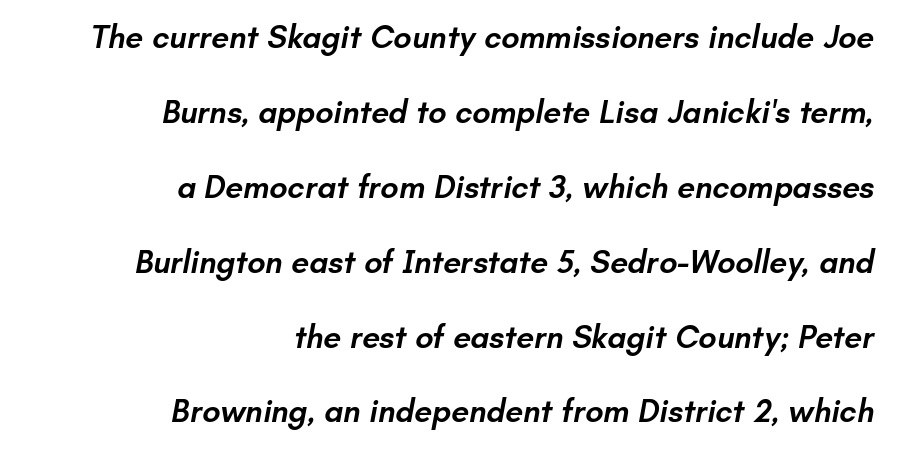
{"serif": "no", "bold": "semi", "weight": "semibold", "width": "normal", "stroke_contrast": "low", "x_height": "small", "monospaced": "no", "underline": "no", "align": "right", "line_spacing": "loose", "line_spacing_ratio": 2.34, "letter_spacing": "normal", "letter_spacing_em": 0.0, "glyph_px": 32}
